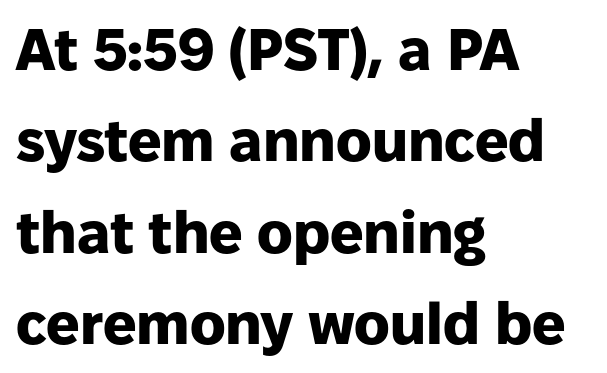
The glyphs have the mass of a bold cut. The rendering uses natural spacing where letterforms have individual widths. In terms of leading, this rendering sits right in the middle. The paragraph has a hard left edge and a soft right edge.
